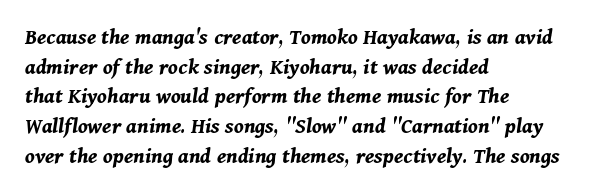
{"italic": "yes", "lean": "right", "slant_degrees": 11, "bold": "yes", "underline": "no", "align": "left", "line_spacing": "normal", "line_spacing_ratio": 1.29, "letter_spacing": "normal", "letter_spacing_em": 0.0, "glyph_px": 23}
